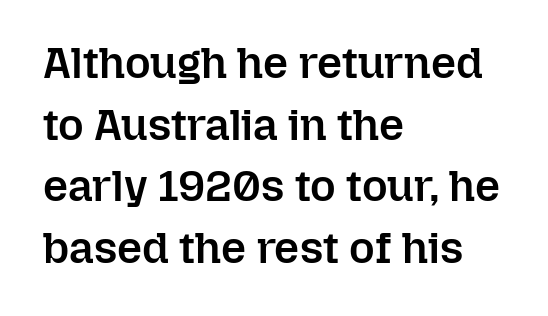
{"italic": "no", "bold": "semi", "weight": "semibold", "width": "normal", "stroke_contrast": "low", "x_height": "medium", "monospaced": "no", "underline": "no", "align": "left", "line_spacing": "normal", "line_spacing_ratio": 1.4, "letter_spacing": "normal", "letter_spacing_em": 0.0, "glyph_px": 44}
